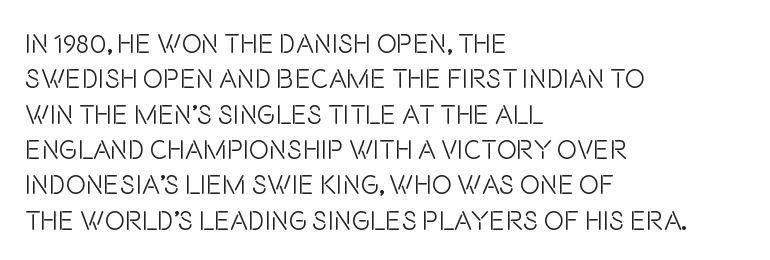
The image shows 27 px text type, upright; set left-aligned, normal line spacing (1.31x), normal letter spacing, not underlined.
